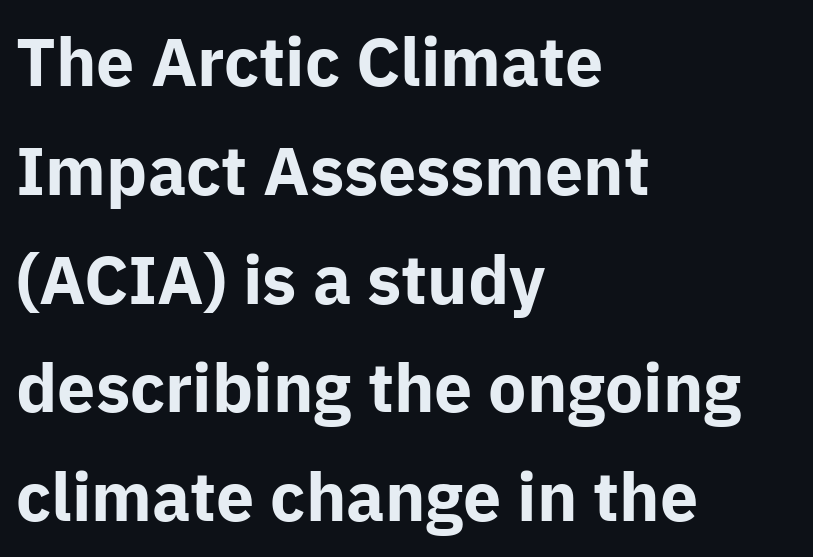
Is there much room between lines? A standard amount, neither cramped nor airy. The type sits square on the baseline with zero lean. Decoration check: the copy has no underline. Compared with an ordinary text face, these strokes are far heavier — a full bold. The gaps between neighbouring characters are ordinary and unremarkable. Each line starts at the same left margin while the right side varies.
